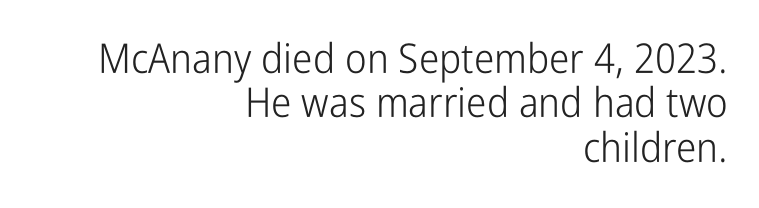
The image shows 41 px light, condensed sans-serif type, upright; set right-aligned, tight line spacing (1.08x), normal letter spacing, not underlined; low stroke contrast and a medium x-height.
